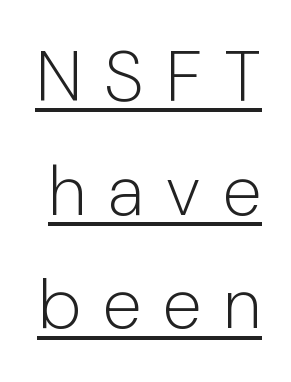
The image shows 71 px light sans-serif type, upright; set normal line spacing (1.6x), unusually wide letter spacing (+0.32 em), underlined; low stroke contrast and a medium x-height.
